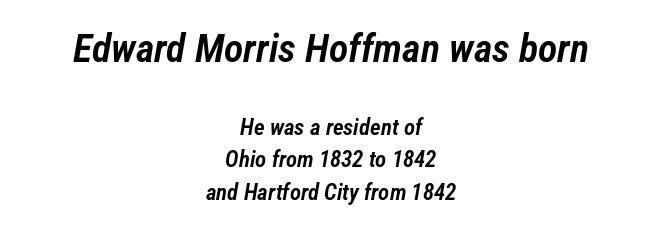
The image shows 40 px semibold, condensed type, italic (leaning right); set centered, normal line spacing (1.42x), normal letter spacing, not underlined; the first (top) block is 1.74x larger; low stroke contrast and a medium x-height.
